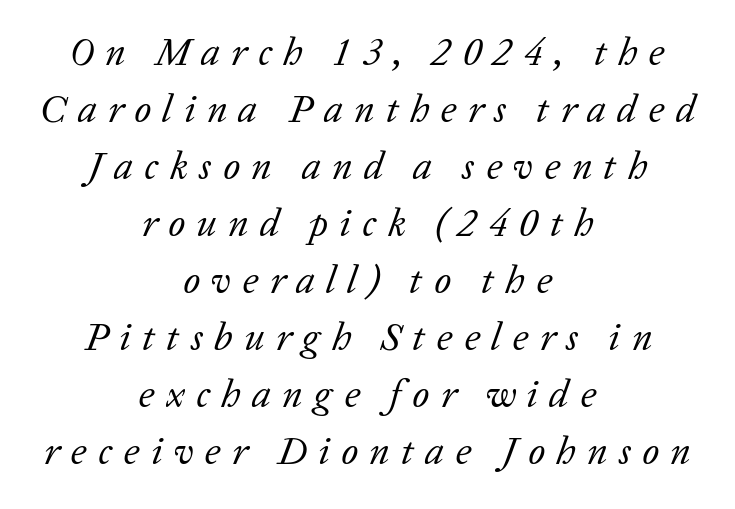
Typeset on center — no edge is straight. The rows are spaced the way most documents space them. There's an unmistakable incline to the writing here. Honestly, the letter spacing is so wide it's the main thing you notice. Note the varied advance widths — an 'i' is clearly narrower than an 'm'.
